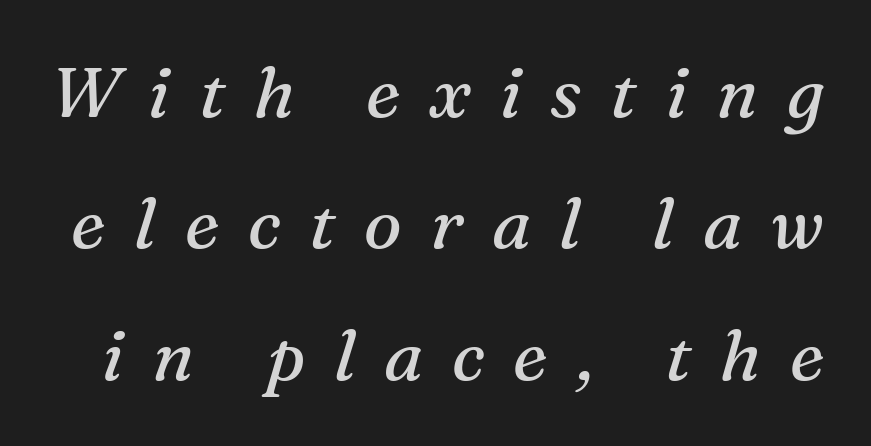
{"serif": "yes", "italic": "yes", "lean": "right", "slant_degrees": 16, "bold": "no", "weight": "regular", "width": "normal", "stroke_contrast": "medium", "x_height": "medium", "monospaced": "no", "underline": "no", "line_spacing_ratio": 1.85, "letter_spacing": "wide", "letter_spacing_em": 0.4, "glyph_px": 71}
